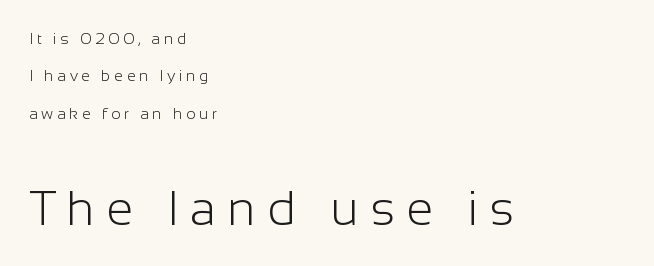
Q: Is the text bold? A: No.
Q: Is the text italic (slanted)? A: No, it is upright.
Q: Is the typeface a serif or a sans-serif typeface? A: Sans-serif.
Q: Is the text underlined? A: No.
Q: How is the paragraph aligned? A: Left-aligned.
Q: Is the spacing between letters normal or unusually wide? A: Unusually wide.
Q: Is the spacing between lines tight, normal or loose? A: Loose.
Q: Which block of text is set in a larger size, the first (top) or the second (bottom)? A: The second (bottom) one.
Q: Width (condensed, normal, or wide)? A: Normal.
Q: Stroke contrast? A: Low.
Q: x-height? A: Medium.
Q: Monospaced? A: No.
